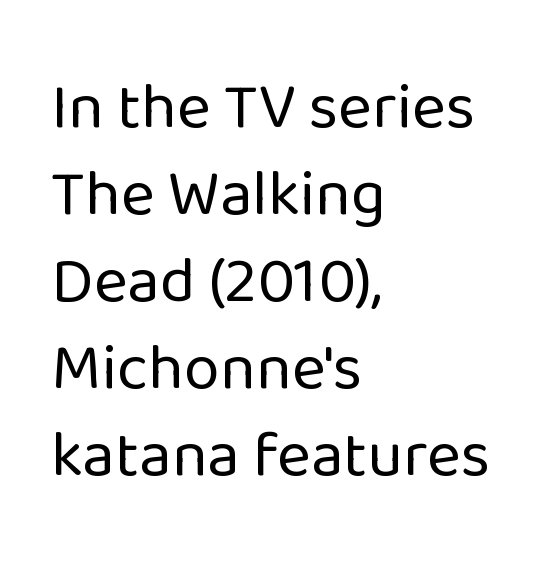
{"serif": "no", "italic": "no", "bold": "no", "weight": "regular", "width": "normal", "stroke_contrast": "low", "x_height": "medium", "monospaced": "no", "underline": "no", "align": "left", "line_spacing": "normal", "line_spacing_ratio": 1.34, "letter_spacing": "normal", "letter_spacing_em": 0.0, "glyph_px": 65}
